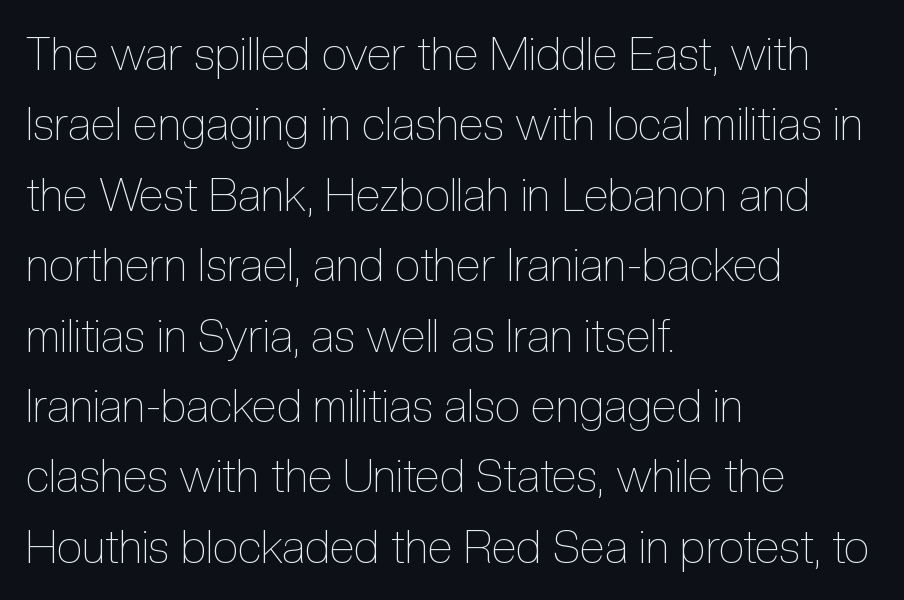
Q: Is the text bold? A: No.
Q: Is the text italic (slanted)? A: No, it is upright.
Q: Is the text underlined? A: No.
Q: How is the paragraph aligned? A: Left-aligned.
Q: Is the spacing between letters normal or unusually wide? A: Normal.
Q: Is the spacing between lines tight, normal or loose? A: Normal.
Q: Width (condensed, normal, or wide)? A: Condensed.
Q: x-height? A: Medium.
Q: Monospaced? A: No.
